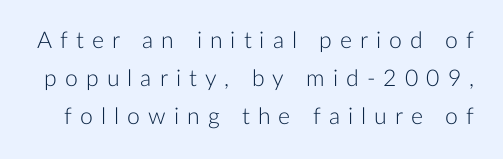
{"italic": "no", "bold": "no", "underline": "no", "line_spacing": "normal", "line_spacing_ratio": 1.66, "letter_spacing": "wide", "letter_spacing_em": 0.35, "glyph_px": 23}
